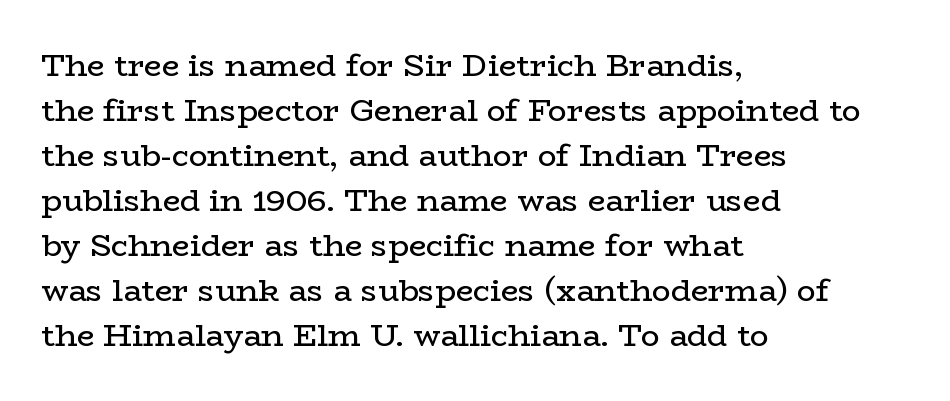
Q: Is the text bold? A: No.
Q: Is the text italic (slanted)? A: No, it is upright.
Q: Is the typeface a serif or a sans-serif typeface? A: Serif.
Q: Is the text underlined? A: No.
Q: How is the paragraph aligned? A: Left-aligned.
Q: Is the spacing between letters normal or unusually wide? A: Normal.
Q: Is the spacing between lines tight, normal or loose? A: Normal.
Q: Width (condensed, normal, or wide)? A: Wide.
Q: Stroke contrast? A: Low.
Q: x-height? A: Medium.
Q: Monospaced? A: No.
